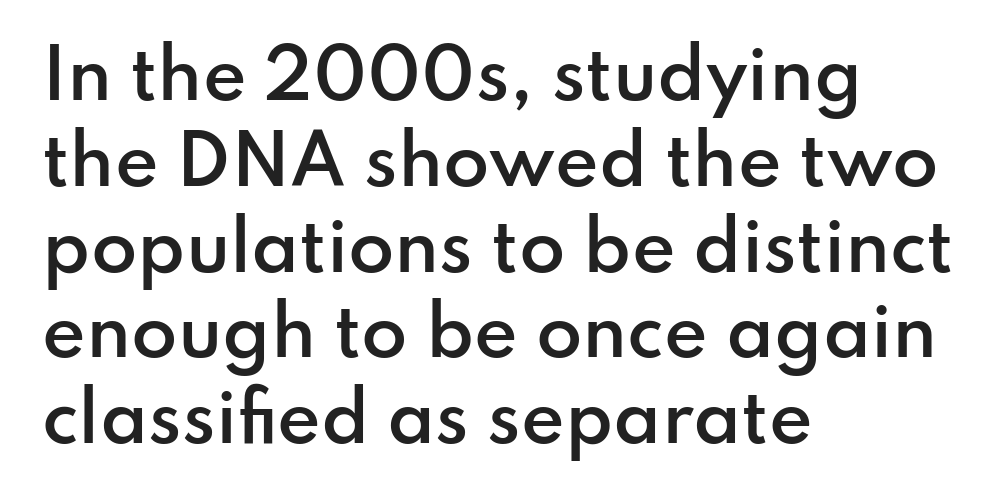
Q: Is the text bold? A: Semi-bold.
Q: Is the text italic (slanted)? A: No, it is upright.
Q: Is the typeface a serif or a sans-serif typeface? A: Sans-serif.
Q: Is the text underlined? A: No.
Q: How is the paragraph aligned? A: Left-aligned.
Q: Is the spacing between letters normal or unusually wide? A: Normal.
Q: Is the spacing between lines tight, normal or loose? A: Normal.
Q: Width (condensed, normal, or wide)? A: Normal.
Q: Stroke contrast? A: Low.
Q: x-height? A: Small.
Q: Monospaced? A: No.
